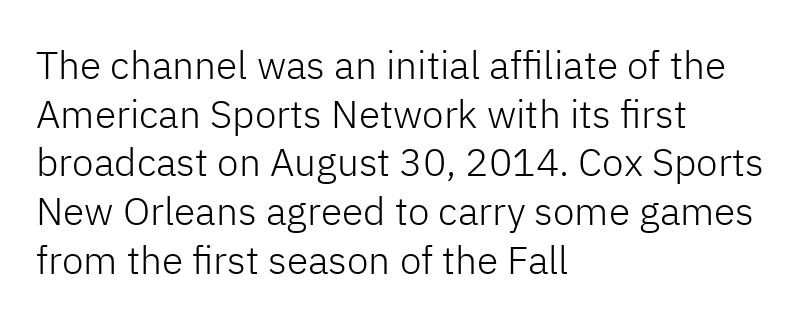
The image shows 39 px light sans-serif type, upright; set left-aligned, normal line spacing (1.25x), normal letter spacing, not underlined; low stroke contrast and a medium x-height.
